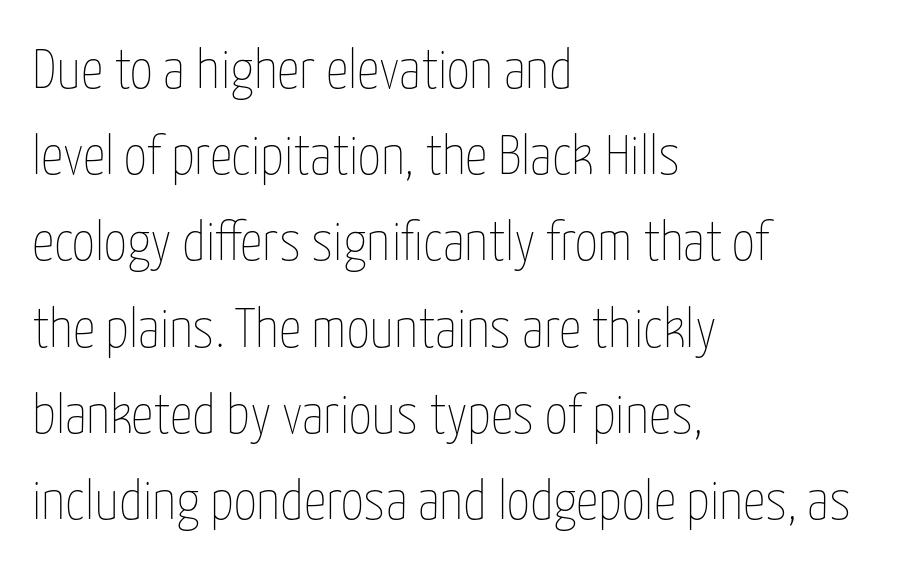
Varying glyph widths throughout — classic text-font behaviour. Vertical strokes here are truly vertical. The strokes are not fattened; the text isn't bold. In terms of letterspacing, this is plain default setting. This block has exactly the height ordinary leading produces.
